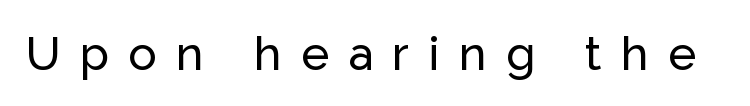
{"serif": "no", "italic": "no", "width": "normal", "stroke_contrast": "low", "x_height": "medium", "monospaced": "no", "underline": "no", "letter_spacing": "wide", "letter_spacing_em": 0.41, "glyph_px": 47}
